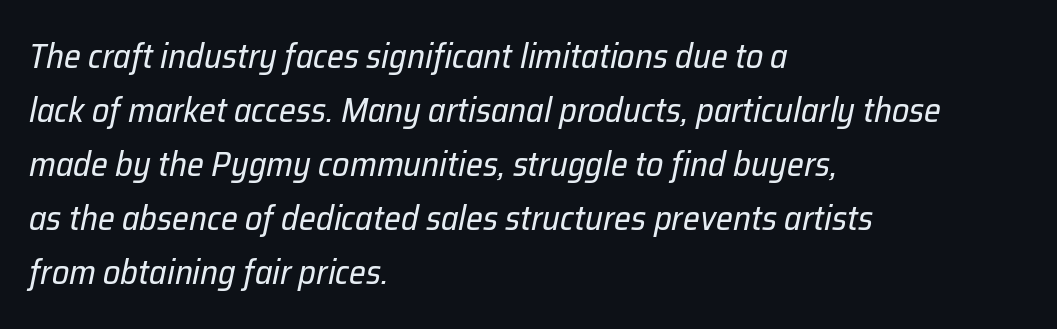
Q: Is the text bold? A: No.
Q: Is the text italic (slanted)? A: Yes, it leans right by about 12 degrees.
Q: Is the text underlined? A: No.
Q: How is the paragraph aligned? A: Left-aligned.
Q: Is the spacing between letters normal or unusually wide? A: Normal.
Q: Is the spacing between lines tight, normal or loose? A: Normal.
Q: Width (condensed, normal, or wide)? A: Normal.
Q: Stroke contrast? A: Low.
Q: x-height? A: Medium.
Q: Monospaced? A: No.
